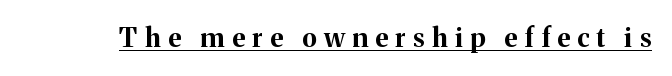
{"italic": "no", "bold": "yes", "underline": "yes", "letter_spacing": "wide", "letter_spacing_em": 0.29, "glyph_px": 26}
